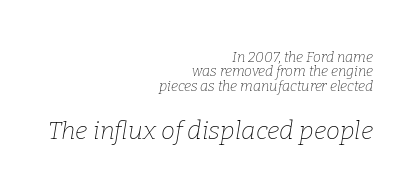
The setting favours the right margin, as signatures and pull-quotes sometimes do. Italic? Definitely — the glyphs are oblique. Line spacing here is tight. Plain, unruled lines of type. The following chunk of copy outweighs the initial chunk in type size.
